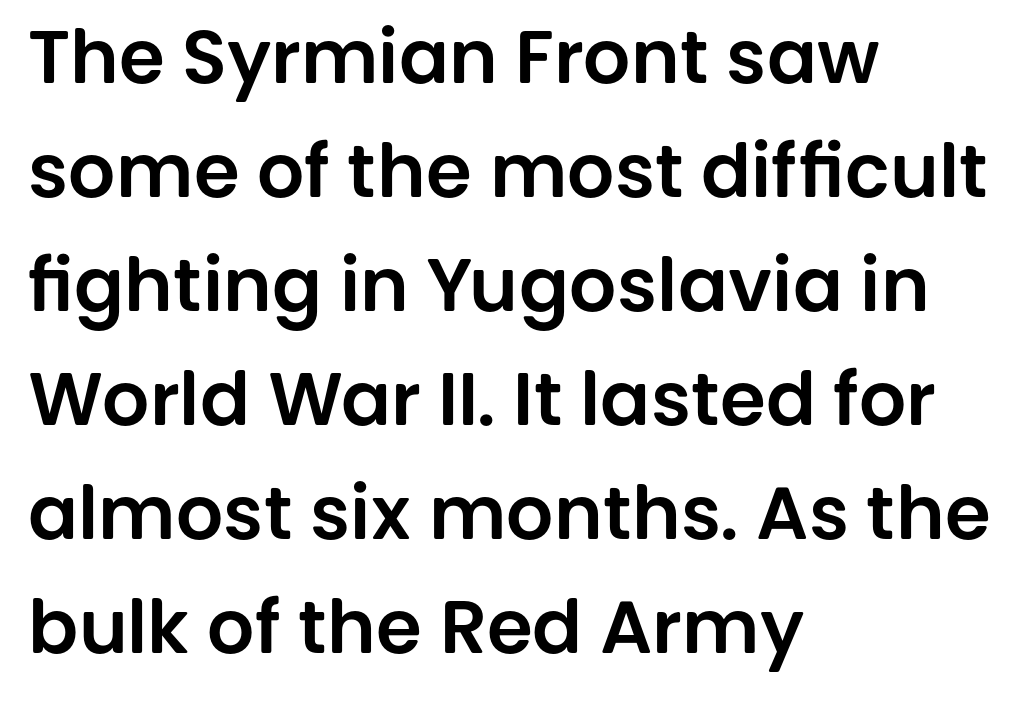
The image shows 74 px sans-serif type, upright; set left-aligned, normal line spacing (1.54x), normal letter spacing, not underlined; low stroke contrast and a large x-height.
